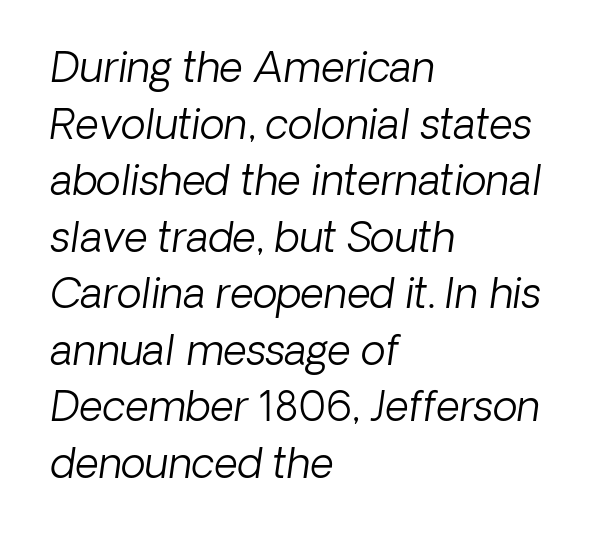
The image shows 41 px light type, italic (leaning right); set left-aligned, normal line spacing (1.38x), normal letter spacing, not underlined; low stroke contrast and a medium x-height.
